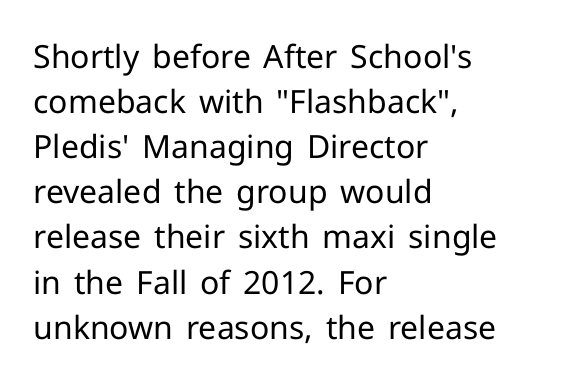
Letters have the restrained weight of plain body copy at most. The passage shown is typed in a proportional face where columns would drift. Line spacing here is normal. Short note: letters normally spaced. Underlining? Definitely not there.
